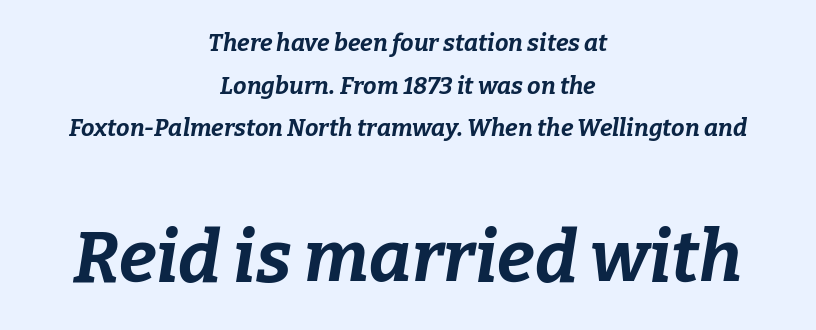
Q: Is the text bold? A: Yes.
Q: Is the text italic (slanted)? A: Yes, it leans right by about 9 degrees.
Q: Is the text underlined? A: No.
Q: How is the paragraph aligned? A: Centered.
Q: Is the spacing between letters normal or unusually wide? A: Normal.
Q: Which block of text is set in a larger size, the first (top) or the second (bottom)? A: The second (bottom) one.
Q: Width (condensed, normal, or wide)? A: Normal.
Q: Stroke contrast? A: Low.
Q: x-height? A: Medium.
Q: Monospaced? A: No.
